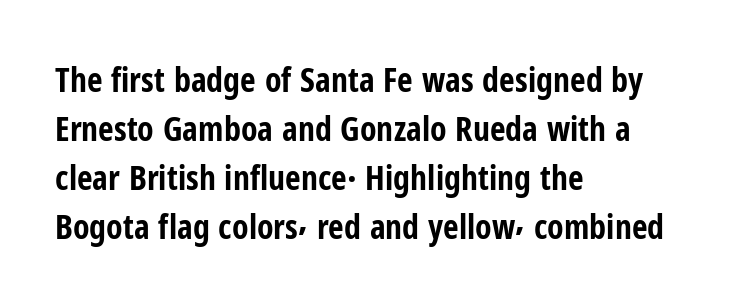
The glyphs have the mass of a bold cut. The letters stand straight up with perfectly vertical stems. You could not count columns in this text — the font is proportionally spaced. Quick note: interline space is typical. Glance below the letters and you will spot only blank space.
